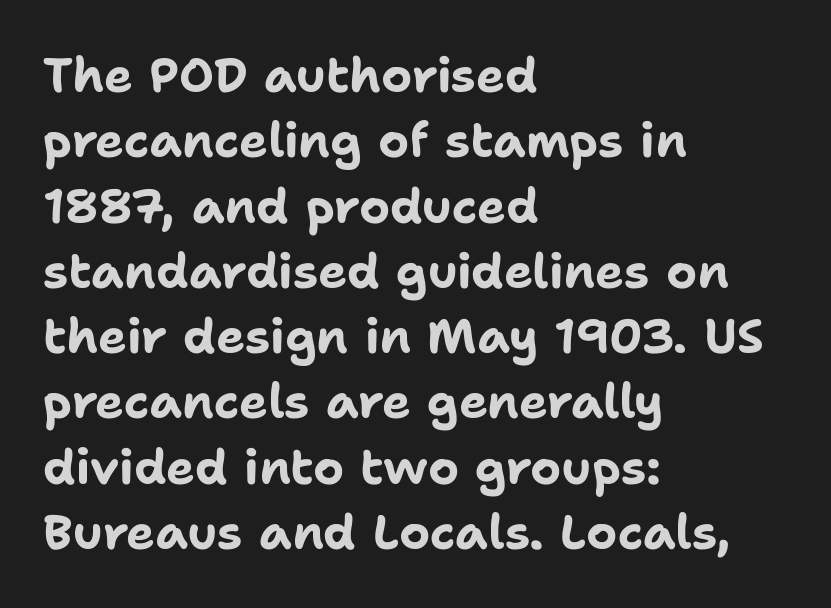
{"serif": "no", "italic": "no", "bold": "yes", "weight": "bold", "width": "normal", "stroke_contrast": "low", "x_height": "medium", "monospaced": "no", "underline": "no", "align": "left", "line_spacing": "normal", "line_spacing_ratio": 1.36, "letter_spacing": "normal", "letter_spacing_em": 0.0, "glyph_px": 48}
